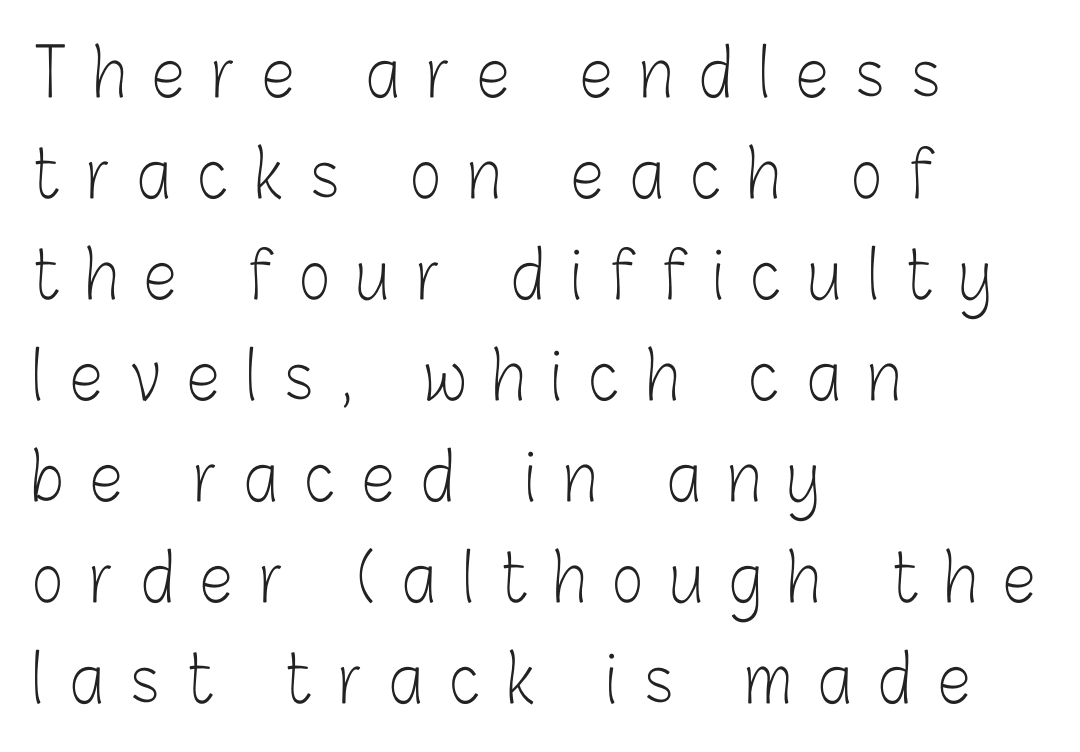
Q: Is the text bold? A: No.
Q: Is the text italic (slanted)? A: No, it is upright.
Q: Is the typeface a serif or a sans-serif typeface? A: Sans-serif.
Q: Is the text underlined? A: No.
Q: How is the paragraph aligned? A: Left-aligned.
Q: Is the spacing between letters normal or unusually wide? A: Unusually wide.
Q: Is the spacing between lines tight, normal or loose? A: Normal.
Q: Width (condensed, normal, or wide)? A: Condensed.
Q: Stroke contrast? A: Low.
Q: x-height? A: Medium.
Q: Monospaced? A: No.
